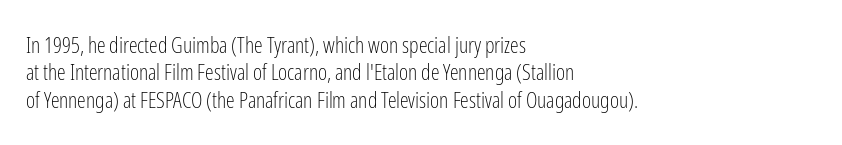
Q: Is the text bold? A: No.
Q: Is the text italic (slanted)? A: No, it is upright.
Q: Is the text underlined? A: No.
Q: How is the paragraph aligned? A: Left-aligned.
Q: Is the spacing between letters normal or unusually wide? A: Normal.
